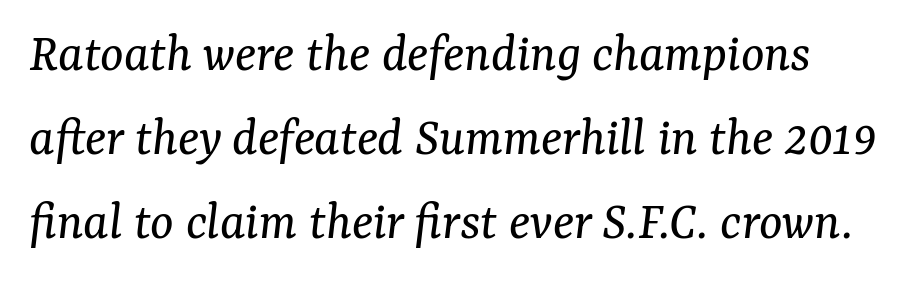
The image shows 55 px regular-weight serif type, italic (leaning right); set normal line spacing (1.53x), normal letter spacing, not underlined; medium stroke contrast and a medium x-height.
